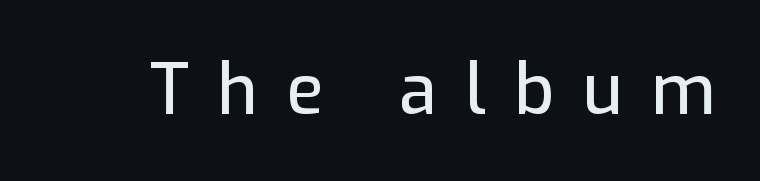
{"serif": "no", "italic": "no", "width": "normal", "stroke_contrast": "low", "x_height": "medium", "monospaced": "no", "underline": "no", "letter_spacing": "wide", "letter_spacing_em": 0.41, "glyph_px": 69}
